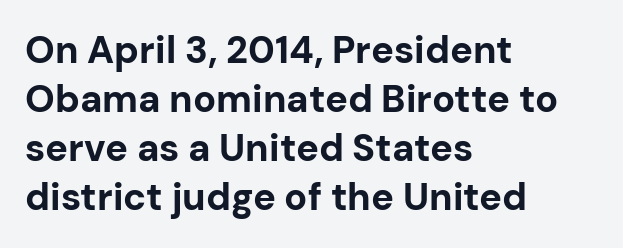
The image shows 38 px bold sans-serif type, upright; set left-aligned, normal line spacing (1.29x), normal letter spacing, not underlined; low stroke contrast and a medium x-height.
